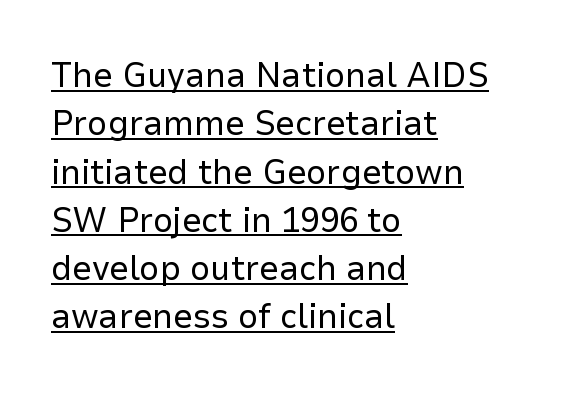
The passage shown is typed in a proportional face where columns would drift. Typographically, this falls in the sans-serif category. Short note: letters normally spaced. These lines stack with their left ends in a neat column. A typesetter would call this leading conventional body-copy spacing.
